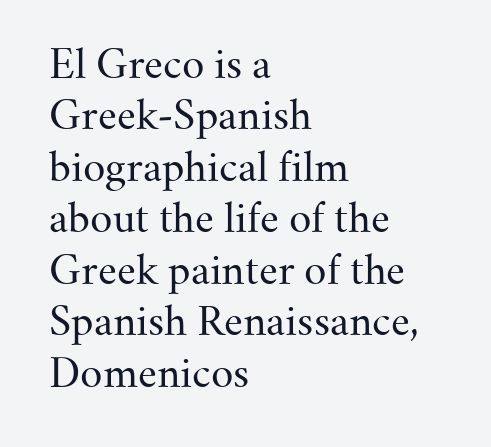
The rendering uses natural spacing where letterforms have individual widths. Style check: upright. What stands out about the letter spacing? Nothing — it is the standard amount. Is this a heavy cut? Hardly; it is regular or lighter. Is there much room between lines? A standard amount, neither cramped nor airy. A clean baseline with only descenders dipping below it.
